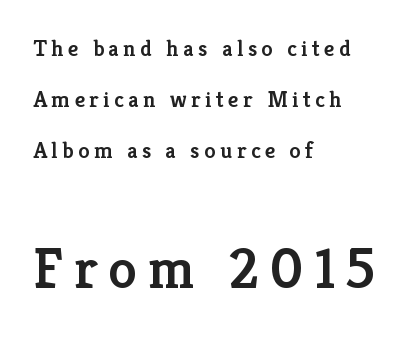
{"serif": "yes", "italic": "no", "bold": "semi", "weight": "semibold", "width": "normal", "stroke_contrast": "low", "x_height": "medium", "monospaced": "no", "underline": "no", "align": "left", "line_spacing": "loose", "line_spacing_ratio": 2.22, "larger_block": "second", "size_ratio": 2.48, "glyph_px": 57}
